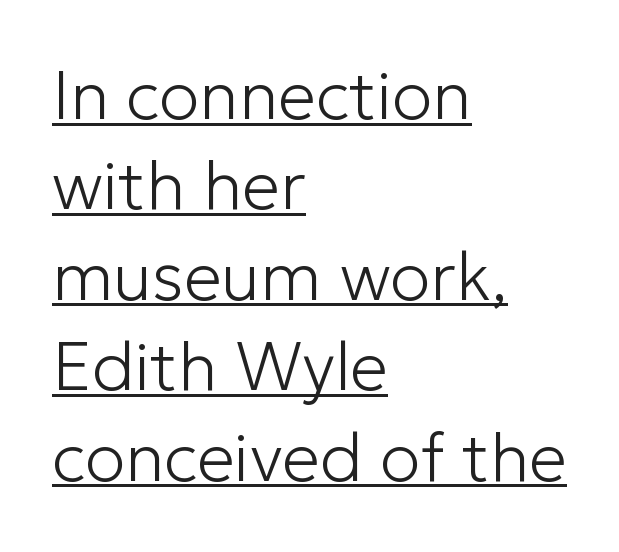
{"serif": "no", "italic": "no", "bold": "no", "weight": "light", "width": "normal", "stroke_contrast": "low", "x_height": "medium", "monospaced": "no", "underline": "yes", "align": "left", "line_spacing": "normal", "line_spacing_ratio": 1.33, "letter_spacing": "normal", "letter_spacing_em": 0.0, "glyph_px": 68}
